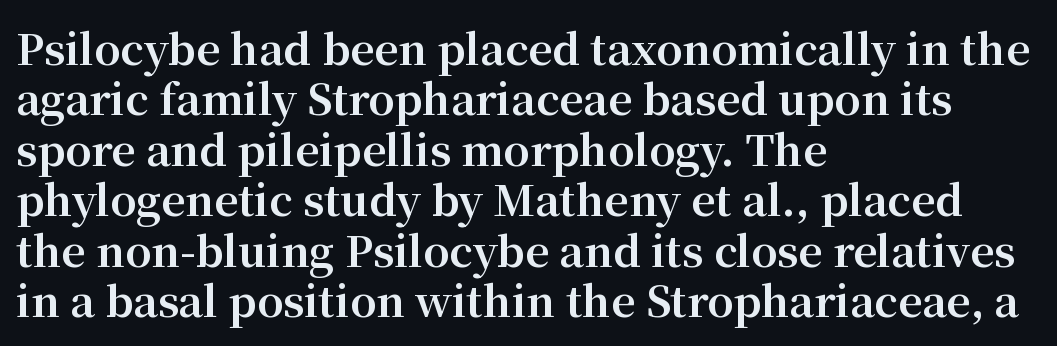
{"serif": "yes", "italic": "no", "bold": "yes", "weight": "bold", "width": "normal", "stroke_contrast": "medium", "x_height": "medium", "monospaced": "no", "underline": "no", "align": "left", "line_spacing_ratio": 1.2, "letter_spacing": "normal", "letter_spacing_em": 0.0, "glyph_px": 42}
